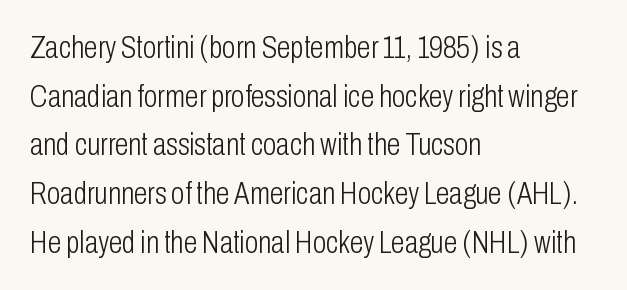
This sample uses an upright cut, with every glyph sitting square on the baseline. A bare baseline throughout the passage. Tracking here is standard; glyphs follow each other at the usual distance. The characters display no serif detailing; their extremities are plain. Note the varied advance widths — an 'i' is clearly narrower than an 'm'.
